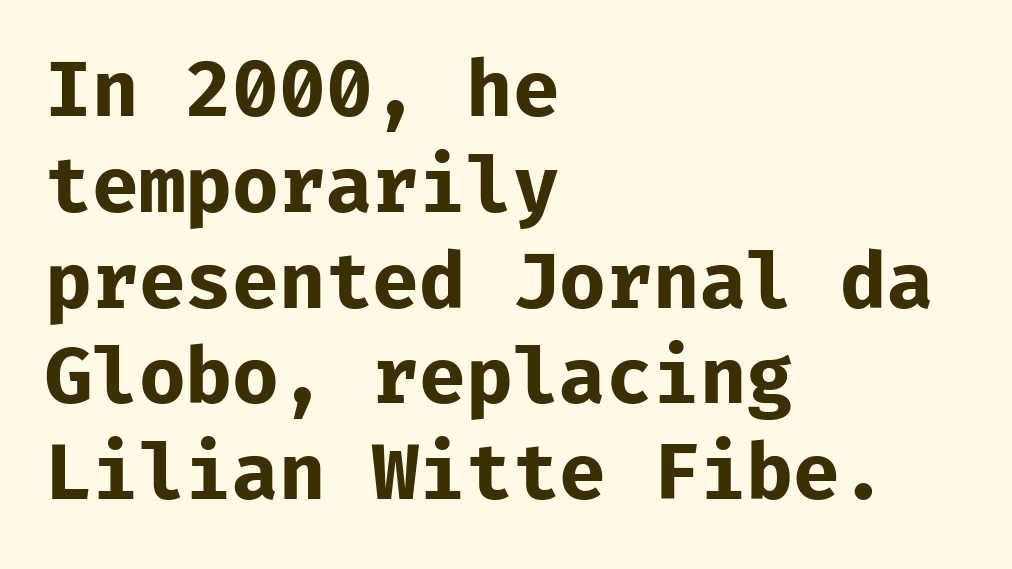
Stroke thickness is high; the sample reads as a true bold. The letters sit at their default tracking, neither squeezed nor spread. What kind of face is this? One without serifs — a sans. The setting favours the left margin, as ordinary paragraphs usually do. Normally led — the rows are evenly, conventionally spaced. Nobody drew a line under any word here.
